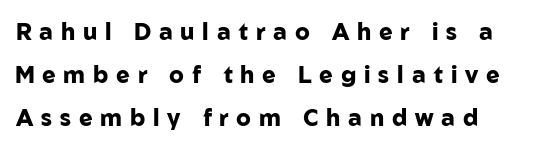
{"italic": "no", "bold": "yes", "underline": "no", "line_spacing_ratio": 1.87, "letter_spacing": "wide", "letter_spacing_em": 0.34, "glyph_px": 23}
